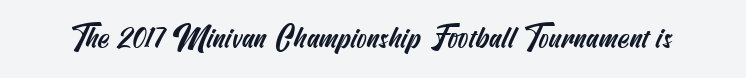
The image shows 30 px condensed sans-serif type; set normal letter spacing, not underlined; medium stroke contrast and a small x-height.
